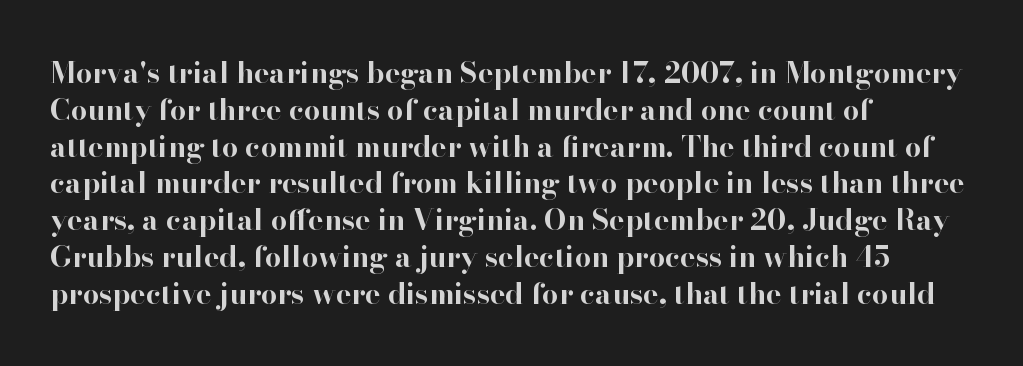
Q: Is the text bold? A: Yes.
Q: Is the text italic (slanted)? A: No, it is upright.
Q: Is the typeface a serif or a sans-serif typeface? A: Serif.
Q: Is the text underlined? A: No.
Q: How is the paragraph aligned? A: Left-aligned.
Q: Is the spacing between letters normal or unusually wide? A: Normal.
Q: Is the spacing between lines tight, normal or loose? A: Normal.
Q: Width (condensed, normal, or wide)? A: Normal.
Q: Stroke contrast? A: High.
Q: x-height? A: Small.
Q: Monospaced? A: No.
